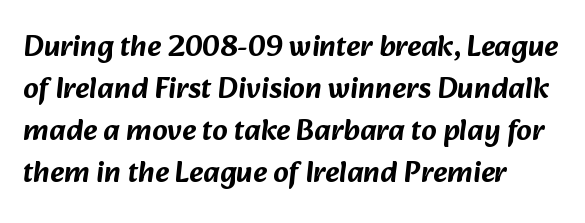
A clean baseline with only descenders dipping below it. This sample uses plain, unmodified letter spacing. Line spacing here is normal. The passage shown is typed in a proportional face where columns would drift. Unlike a traditional serif, this face leaves its strokes unadorned. Is the block centered? No — it sits flush against the left margin.
